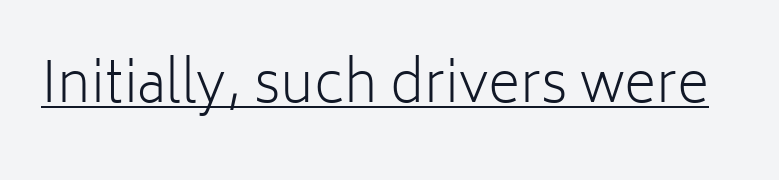
The image shows 55 px light sans-serif type, upright; set normal letter spacing, underlined; low stroke contrast and a medium x-height.
